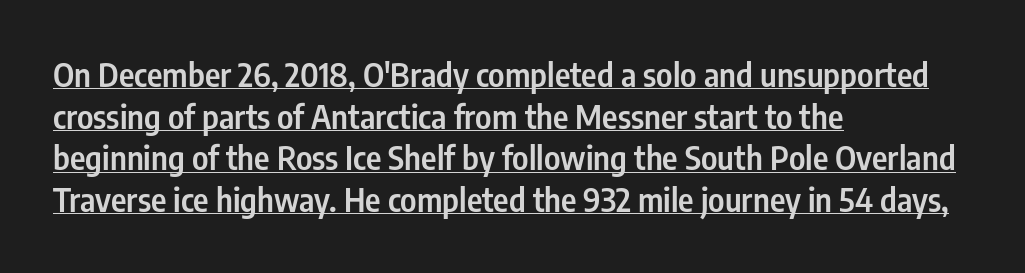
{"serif": "no", "italic": "no", "bold": "semi", "weight": "semibold", "width": "condensed", "stroke_contrast": "low", "x_height": "medium", "monospaced": "no", "underline": "yes", "align": "left", "line_spacing": "normal", "line_spacing_ratio": 1.26, "letter_spacing": "normal", "letter_spacing_em": 0.0, "glyph_px": 33}
